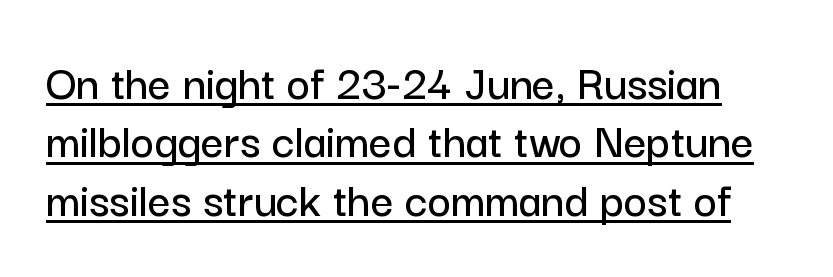
{"serif": "no", "italic": "no", "width": "normal", "stroke_contrast": "low", "x_height": "medium", "monospaced": "no", "underline": "yes", "line_spacing_ratio": 1.17, "letter_spacing": "normal", "letter_spacing_em": 0.0, "glyph_px": 50}
